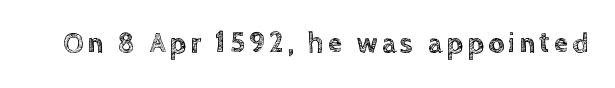
The image shows 28 px text type, upright; set not underlined; a large x-height.
